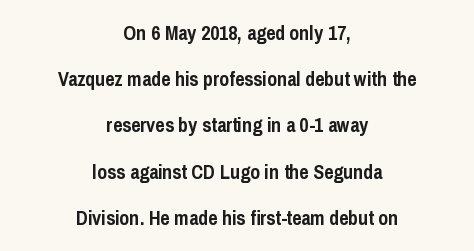
Q: Is the text bold? A: Yes.
Q: Is the text italic (slanted)? A: No, it is upright.
Q: Is the text underlined? A: No.
Q: How is the paragraph aligned? A: Centered.
Q: Is the spacing between letters normal or unusually wide? A: Normal.
Q: Is the spacing between lines tight, normal or loose? A: Loose.
